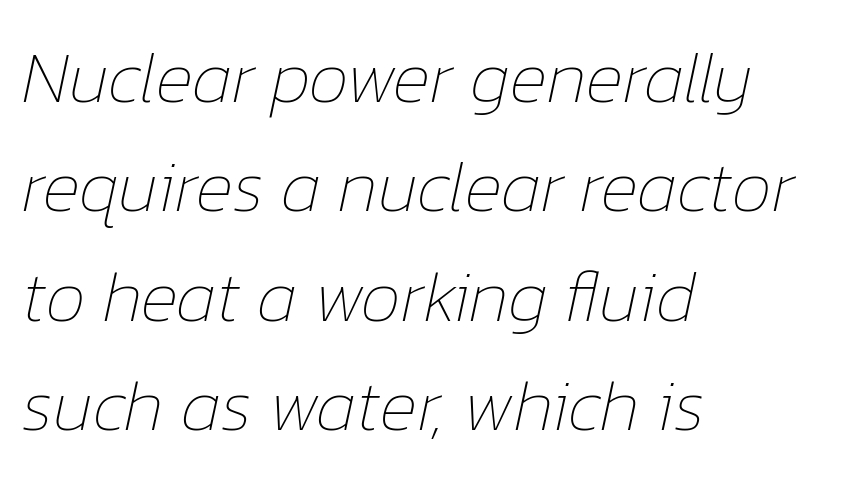
Q: Is the text bold? A: No.
Q: Is the text italic (slanted)? A: Yes, it leans right by about 12 degrees.
Q: Is the text underlined? A: No.
Q: How is the paragraph aligned? A: Left-aligned.
Q: Is the spacing between letters normal or unusually wide? A: Normal.
Q: Is the spacing between lines tight, normal or loose? A: Normal.
Q: Width (condensed, normal, or wide)? A: Normal.
Q: Stroke contrast? A: Low.
Q: x-height? A: Medium.
Q: Monospaced? A: No.
